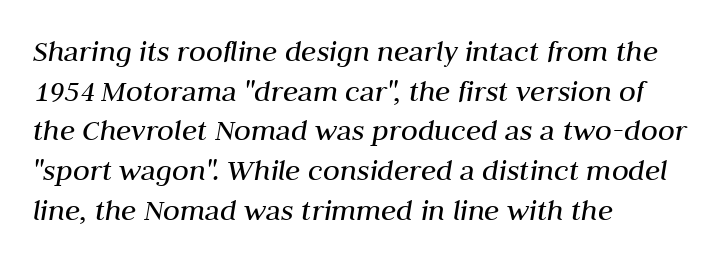
The image shows 31 px regular-weight type, italic (leaning right); set left-aligned, normal line spacing (1.28x), normal letter spacing, not underlined; medium stroke contrast and a medium x-height.
